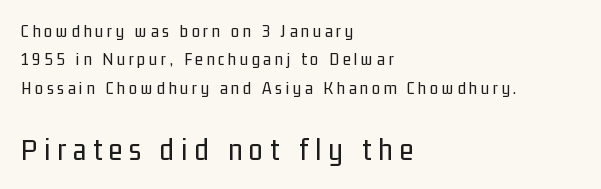
{"serif": "no", "italic": "no", "bold": "no", "weight": "regular", "width": "condensed", "stroke_contrast": "low", "x_height": "medium", "monospaced": "no", "underline": "no", "align": "left", "line_spacing": "normal", "line_spacing_ratio": 1.57, "letter_spacing": "wide", "letter_spacing_em": 0.21, "larger_block": "second", "size_ratio": 1.78, "glyph_px": 32}
